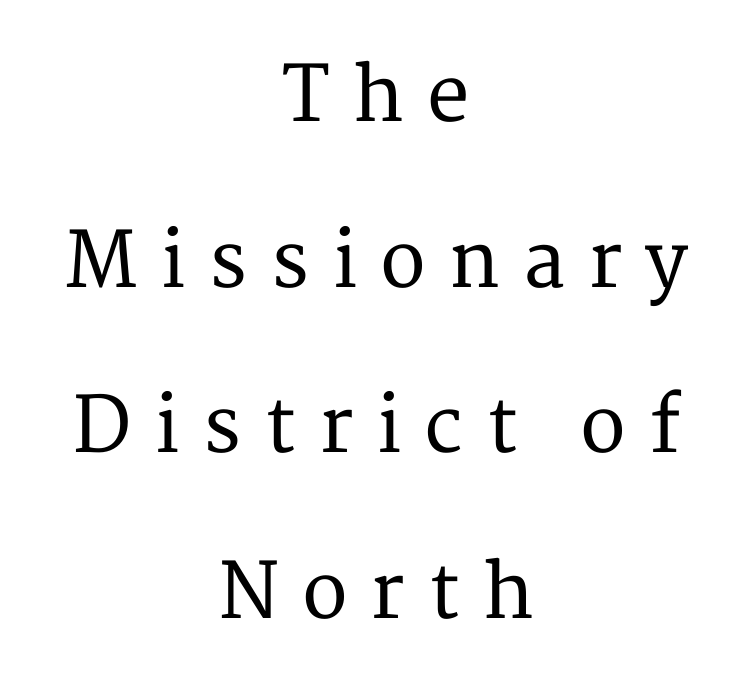
You could not count columns in this text — the font is proportionally spaced. The tracking reads as deliberately expanded to a designer's eye. Each new line begins a long way beneath the previous one. Italic? Not at all — the glyphs are vertical. To sum up the face: it has serifs.
